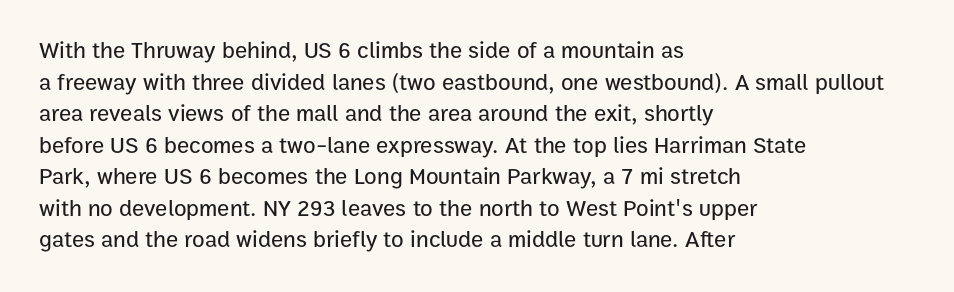
Q: Is the text italic (slanted)? A: No, it is upright.
Q: Is the text underlined? A: No.
Q: How is the paragraph aligned? A: Left-aligned.
Q: Is the spacing between letters normal or unusually wide? A: Normal.
Q: Is the spacing between lines tight, normal or loose? A: Normal.
